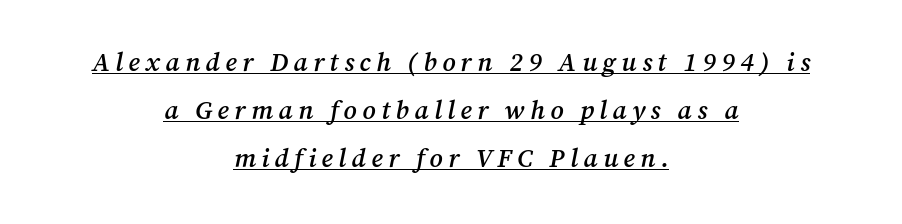
This is underlined copy, the kind a proofreader might mark for attention. If you drew a line through each stem, it would be angled. The paragraph has two soft edges and a firm central axis. On the weight axis this lands at semibold, roughly 600. Students, note that the glyphs here are deliberately spaced far apart.
